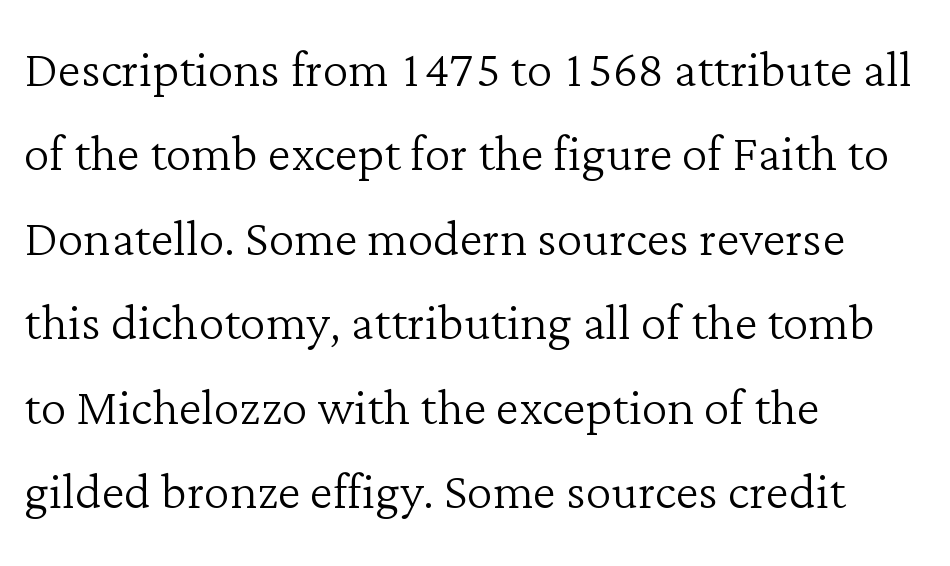
Q: Is the text bold? A: No.
Q: Is the text italic (slanted)? A: No, it is upright.
Q: Is the typeface a serif or a sans-serif typeface? A: Serif.
Q: Is the text underlined? A: No.
Q: How is the paragraph aligned? A: Left-aligned.
Q: Is the spacing between letters normal or unusually wide? A: Normal.
Q: Is the spacing between lines tight, normal or loose? A: Normal.
Q: Width (condensed, normal, or wide)? A: Normal.
Q: Stroke contrast? A: Low.
Q: x-height? A: Medium.
Q: Monospaced? A: No.
